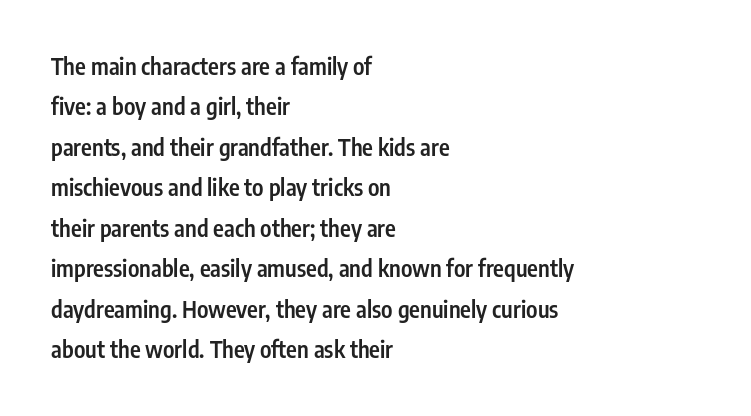
Q: Is the text bold? A: Semi-bold.
Q: Is the text italic (slanted)? A: No, it is upright.
Q: Is the text underlined? A: No.
Q: How is the paragraph aligned? A: Left-aligned.
Q: Is the spacing between letters normal or unusually wide? A: Normal.
